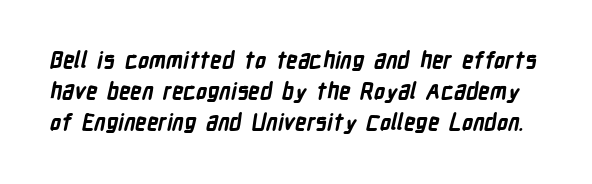
Regular leading. The rendering keeps characters at their native spacing. Anything drawn beneath the words? Only blank space. Typographic density is high because the face is bold.
